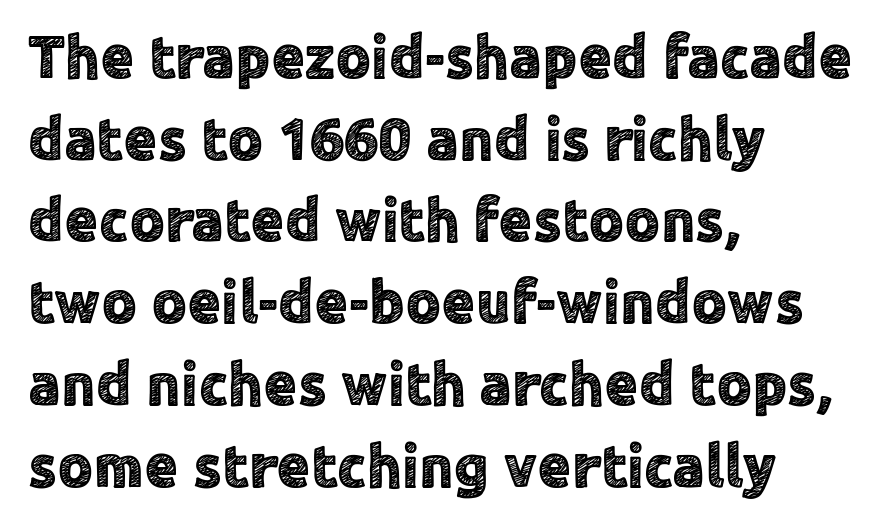
Nope, no serifs anywhere on these letters. Looks like regular typesetting: each glyph gets only the width it needs. Characters follow at the spacing the type designer built in. In terms of leading, this rendering sits right in the middle. Vertical strokes here are truly vertical.
